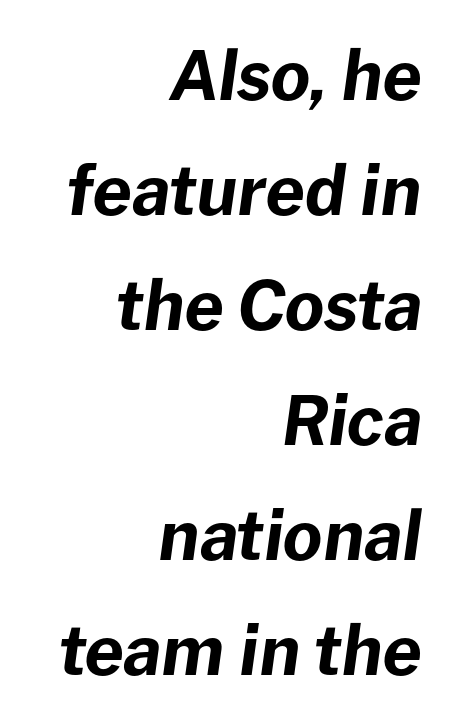
Spacing between characters is what you'd get straight out of the box. One-word summary of the alignment: right. These lines are rendered in a variable-pitch font. The rendering uses a bold face; every stroke is thick and dark. This sample keeps an unexceptional amount of space between lines.
